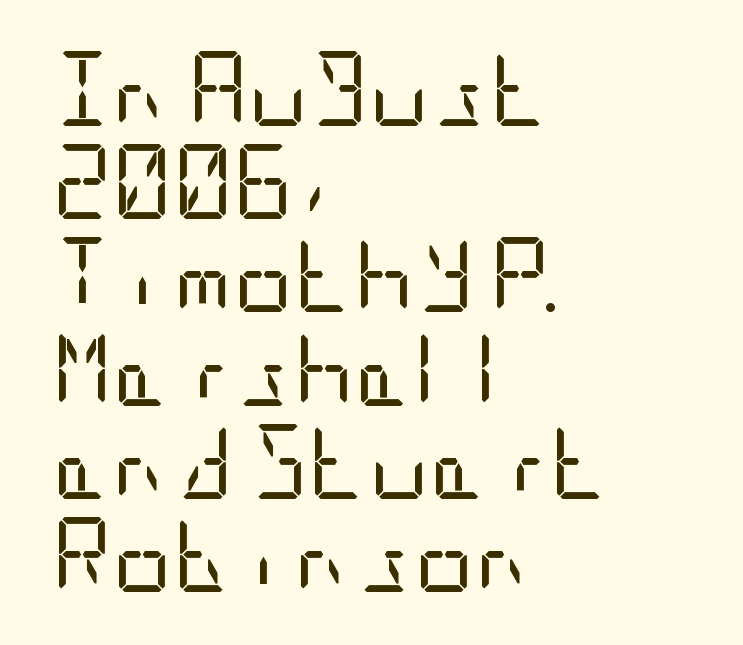
The image shows 74 px regular-weight, condensed sans-serif type, upright; set left-aligned, normal line spacing (1.26x), normal letter spacing, not underlined; low stroke contrast and a large x-height.
